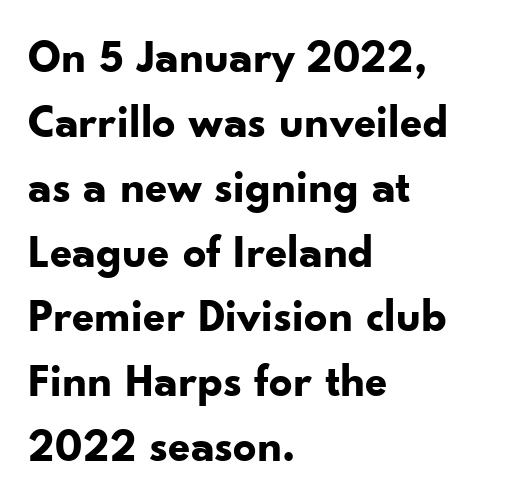
{"serif": "no", "italic": "no", "bold": "yes", "weight": "bold", "width": "normal", "stroke_contrast": "low", "x_height": "small", "monospaced": "no", "underline": "no", "align": "left", "line_spacing": "normal", "line_spacing_ratio": 1.41, "letter_spacing": "normal", "letter_spacing_em": 0.0, "glyph_px": 46}
